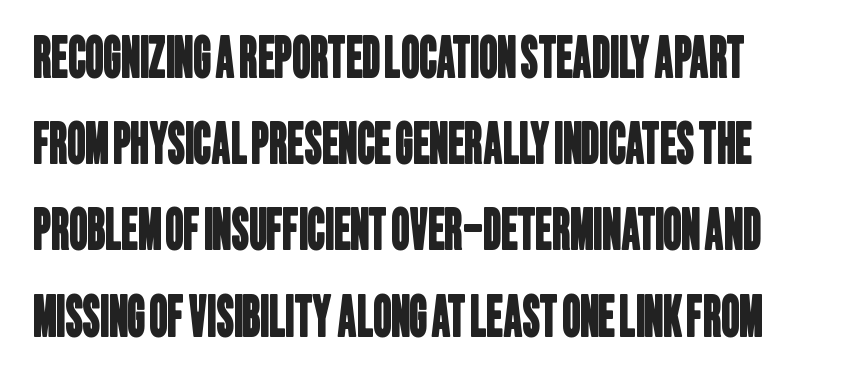
The image shows 56 px condensed sans-serif type; set normal line spacing (1.54x), normal letter spacing, not underlined; low stroke contrast and a large x-height.
